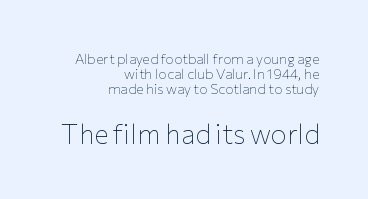
{"italic": "no", "bold": "no", "underline": "no", "align": "right", "line_spacing": "tight", "line_spacing_ratio": 1.08, "letter_spacing": "normal", "letter_spacing_em": 0.0, "larger_block": "second", "size_ratio": 1.93, "glyph_px": 27}
